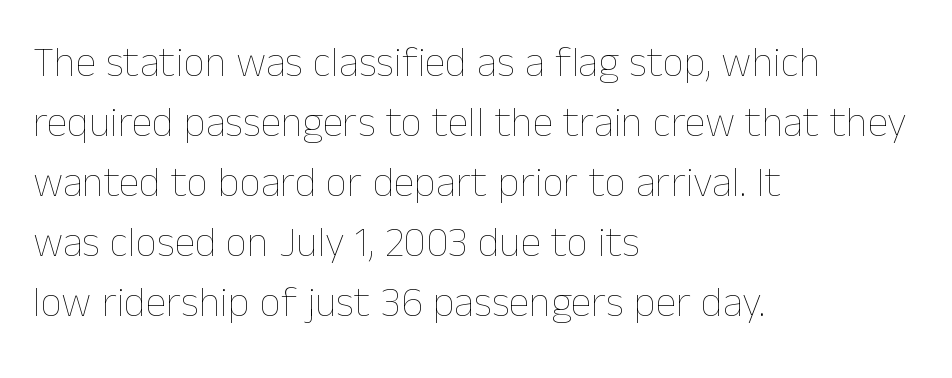
The image shows 42 px thin type, upright; set left-aligned, normal line spacing (1.43x), normal letter spacing, not underlined; low stroke contrast and a medium x-height.
